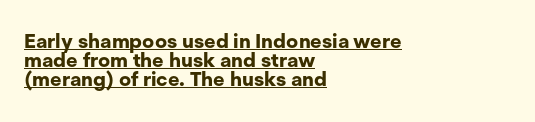
The image shows 20 px bold type, upright; set left-aligned, tight line spacing (0.96x), normal letter spacing, underlined.
